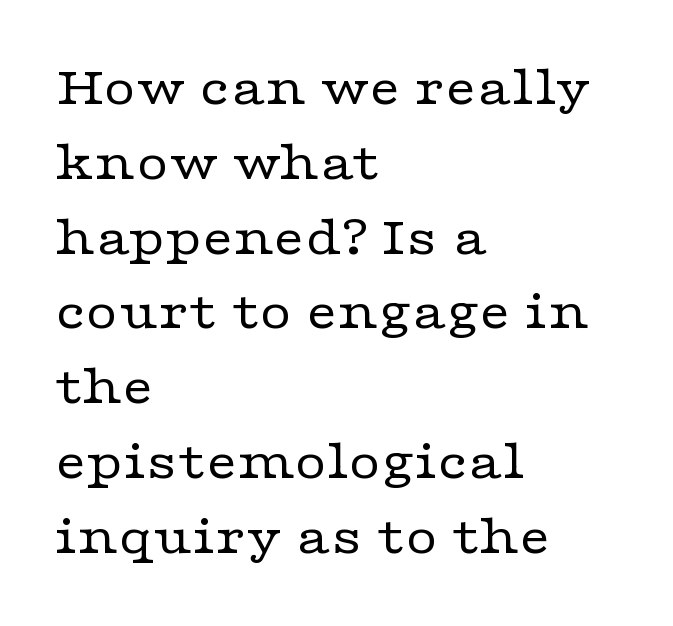
Q: Is the text bold? A: No.
Q: Is the text italic (slanted)? A: No, it is upright.
Q: Is the typeface a serif or a sans-serif typeface? A: Serif.
Q: Is the text underlined? A: No.
Q: How is the paragraph aligned? A: Left-aligned.
Q: Is the spacing between letters normal or unusually wide? A: Normal.
Q: Is the spacing between lines tight, normal or loose? A: Normal.
Q: Width (condensed, normal, or wide)? A: Wide.
Q: Stroke contrast? A: Low.
Q: x-height? A: Medium.
Q: Monospaced? A: No.
